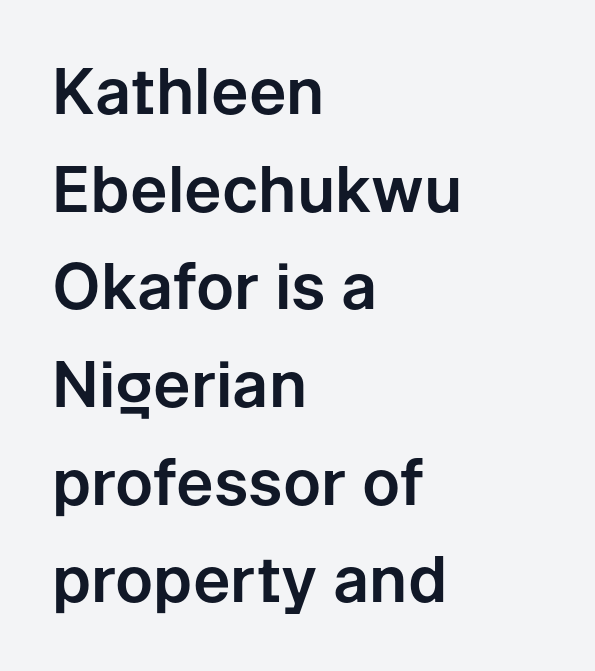
The image shows 63 px sans-serif type, upright; set left-aligned, normal line spacing (1.55x), normal letter spacing, not underlined; low stroke contrast and a medium x-height.
